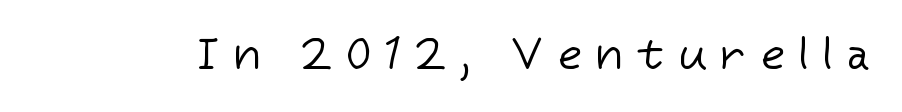
The image shows 45 px regular-weight sans-serif type, upright; set unusually wide letter spacing (+0.33 em), not underlined; low stroke contrast and a medium x-height.
